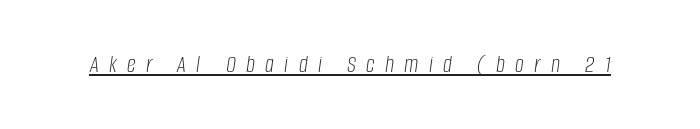
The image shows 25 px text type, italic (leaning right); set unusually wide letter spacing (+0.41 em), underlined.
